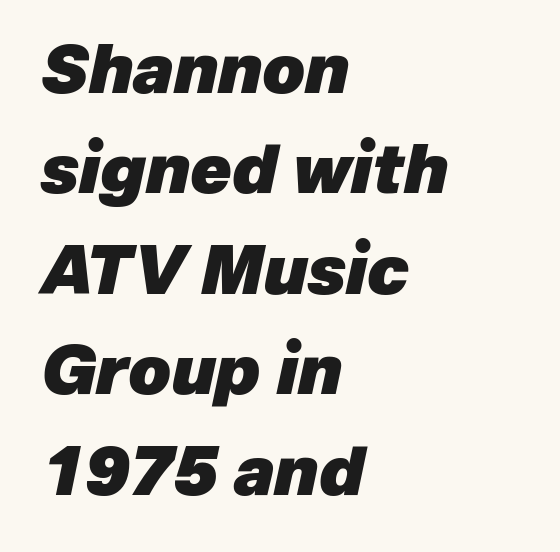
The passage shown leans; its letterforms are oblique. Here the glyphs are tracked normally, forming tight word shapes. Layout note: lines flush left. Students, this is bold: see how much ink each stroke carries.
